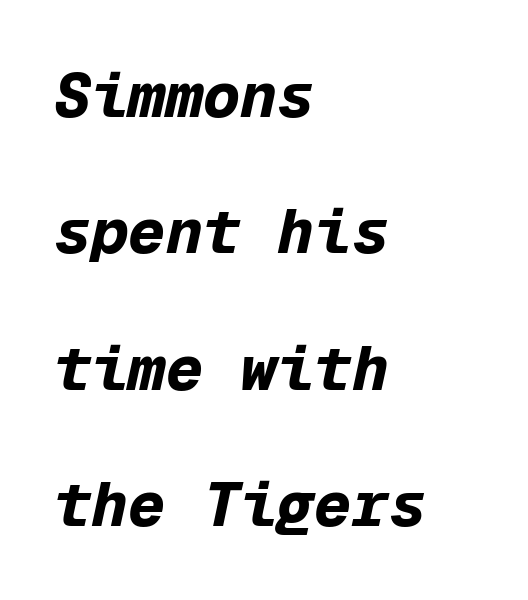
Q: Is the text bold? A: Yes.
Q: Is the text italic (slanted)? A: Yes, it leans right by about 12 degrees.
Q: Is the text underlined? A: No.
Q: How is the paragraph aligned? A: Left-aligned.
Q: Is the spacing between letters normal or unusually wide? A: Normal.
Q: Is the spacing between lines tight, normal or loose? A: Loose.
Q: Width (condensed, normal, or wide)? A: Normal.
Q: Stroke contrast? A: Low.
Q: x-height? A: Medium.
Q: Monospaced? A: Yes.
